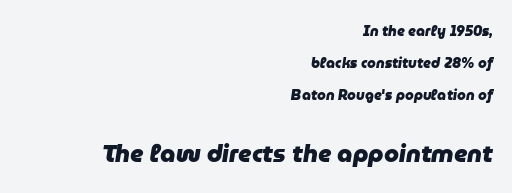
{"italic": "yes", "lean": "right", "slant_degrees": 9, "bold": "yes", "underline": "no", "align": "right", "line_spacing": "loose", "line_spacing_ratio": 2.29, "letter_spacing": "normal", "letter_spacing_em": 0.0, "larger_block": "second", "size_ratio": 1.71, "glyph_px": 24}
